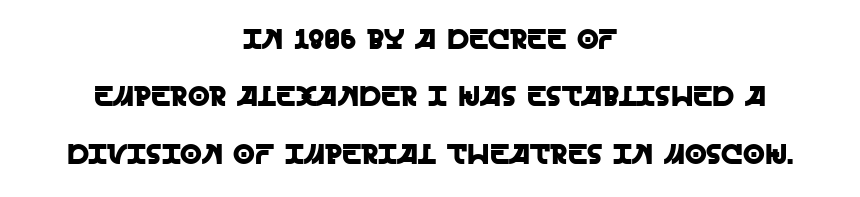
Q: Is the text italic (slanted)? A: No, it is upright.
Q: Is the typeface a serif or a sans-serif typeface? A: Sans-serif.
Q: Is the text underlined? A: No.
Q: How is the paragraph aligned? A: Centered.
Q: Is the spacing between letters normal or unusually wide? A: Normal.
Q: Is the spacing between lines tight, normal or loose? A: Loose.
Q: Width (condensed, normal, or wide)? A: Normal.
Q: x-height? A: Large.
Q: Monospaced? A: No.
